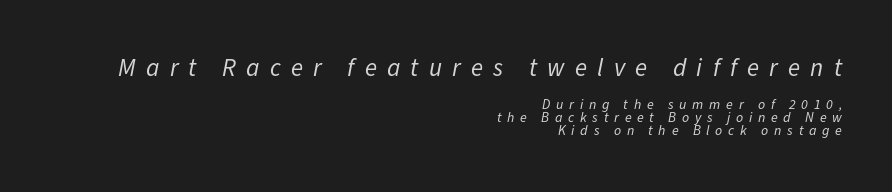
{"italic": "yes", "lean": "right", "slant_degrees": 11, "bold": "no", "underline": "no", "align": "right", "line_spacing": "tight", "line_spacing_ratio": 0.95, "letter_spacing": "wide", "letter_spacing_em": 0.41, "larger_block": "first", "size_ratio": 1.79, "glyph_px": 25}
